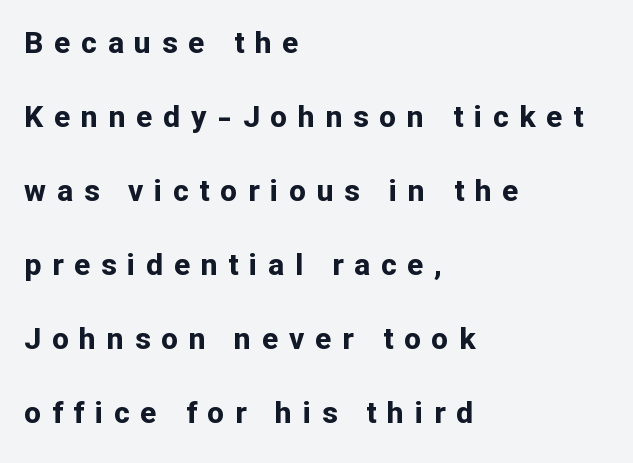
The image shows 30 px bold sans-serif type, upright; set left-aligned, loose line spacing (2.47x), unusually wide letter spacing (+0.36 em), not underlined; low stroke contrast and a medium x-height.
